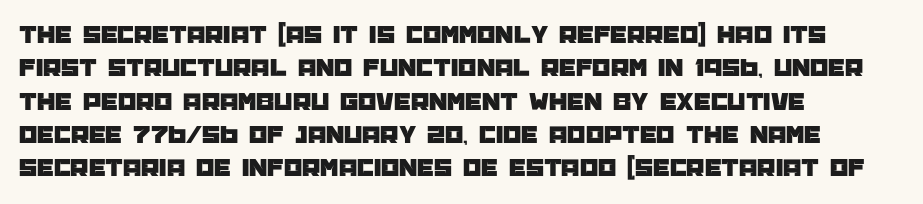
{"italic": "no", "underline": "no", "align": "left", "line_spacing": "normal", "line_spacing_ratio": 1.28, "letter_spacing": "normal", "letter_spacing_em": 0.0, "glyph_px": 26}
